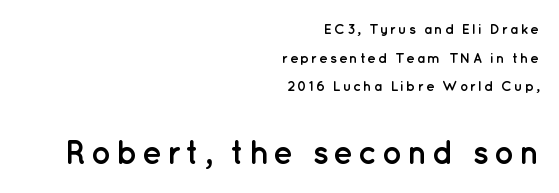
One-word summary of the alignment: right. On the weight axis this lands at bold, roughly 700. The vertical gap from one line to the next is large. Plain, unruled lines of type. Posture: straight, roman, zero tilt.
